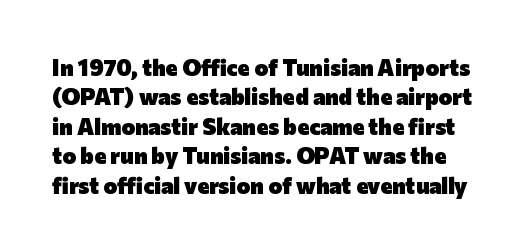
{"italic": "no", "bold": "yes", "underline": "no", "line_spacing": "normal", "line_spacing_ratio": 1.28, "letter_spacing": "normal", "letter_spacing_em": 0.0, "glyph_px": 23}
